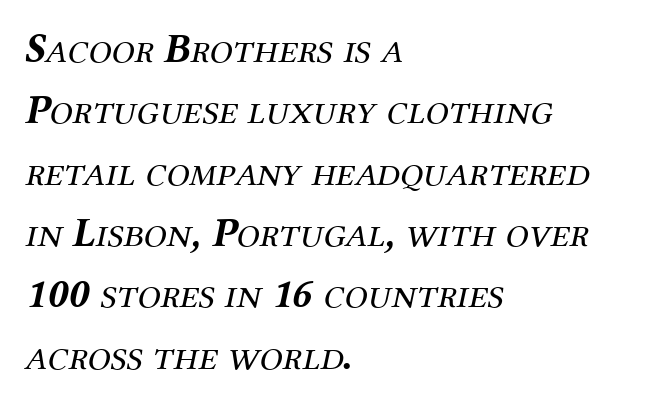
{"serif": "yes", "italic": "yes", "lean": "right", "slant_degrees": 12, "bold": "no", "weight": "regular", "width": "normal", "stroke_contrast": "medium", "x_height": "medium", "monospaced": "no", "underline": "no", "align": "left", "line_spacing": "normal", "line_spacing_ratio": 1.46, "letter_spacing": "normal", "letter_spacing_em": 0.0, "glyph_px": 42}
